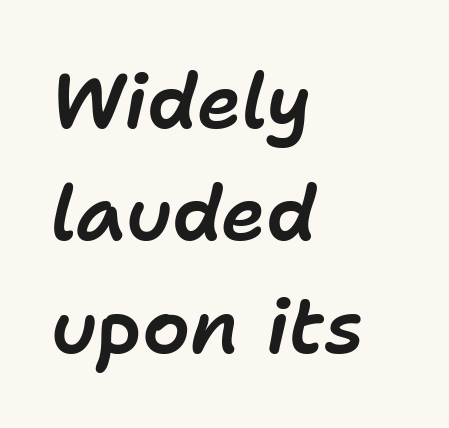
{"italic": "yes", "lean": "right", "slant_degrees": 11, "width": "normal", "stroke_contrast": "low", "x_height": "medium", "monospaced": "no", "underline": "no", "align": "left", "line_spacing": "normal", "line_spacing_ratio": 1.48, "letter_spacing": "normal", "letter_spacing_em": 0.0, "glyph_px": 76}
